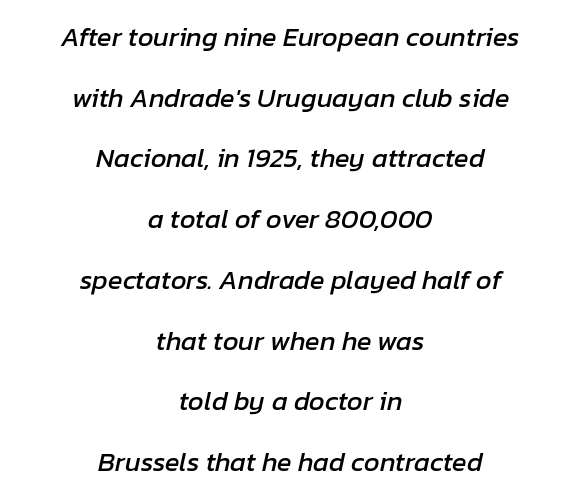
Loosely led — the rows are spread out. Is the block centered? Yes — each line is placed symmetrically about the middle. Default kerning and tracking; the words read as compact shapes. Glance below the letters and you will spot only blank space. Every character sits at an angle, as italics do.
